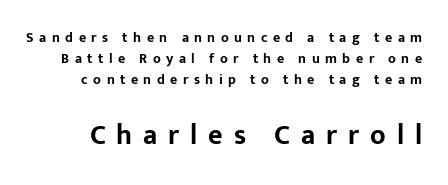
Q: Is the text bold? A: Yes.
Q: Is the text italic (slanted)? A: No, it is upright.
Q: Is the typeface a serif or a sans-serif typeface? A: Sans-serif.
Q: Is the text underlined? A: No.
Q: Is the spacing between letters normal or unusually wide? A: Unusually wide.
Q: Is the spacing between lines tight, normal or loose? A: Normal.
Q: Which block of text is set in a larger size, the first (top) or the second (bottom)? A: The second (bottom) one.
Q: Width (condensed, normal, or wide)? A: Normal.
Q: Stroke contrast? A: Low.
Q: x-height? A: Medium.
Q: Monospaced? A: No.
